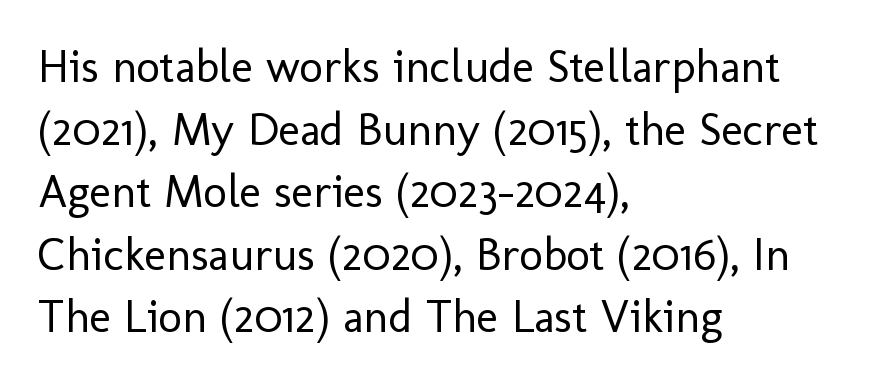
The image shows 46 px regular-weight sans-serif type, upright; set left-aligned, normal line spacing (1.36x), normal letter spacing, not underlined; low stroke contrast and a medium x-height.
